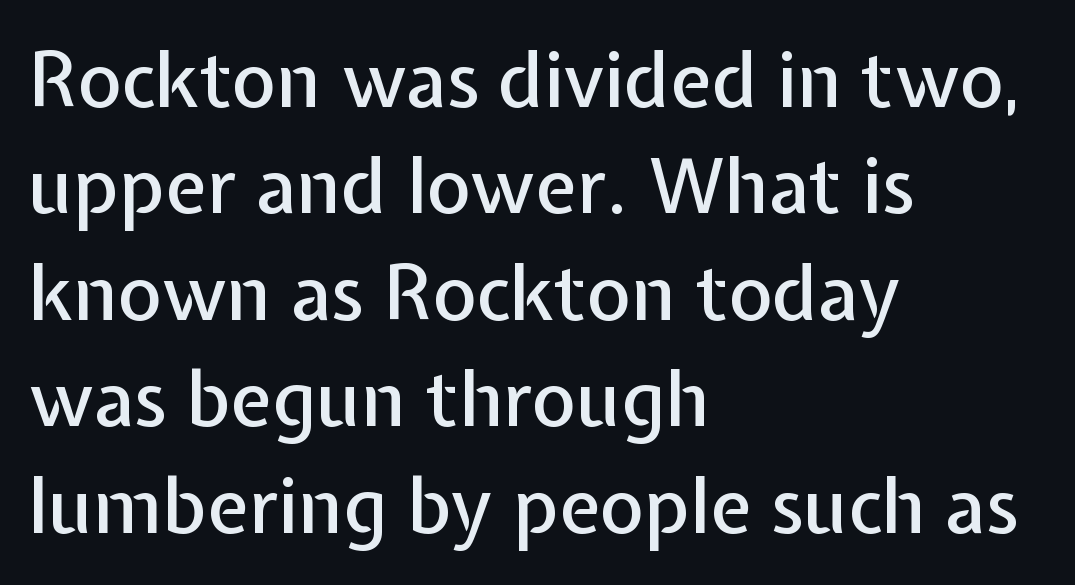
The image shows 76 px sans-serif type, upright; set left-aligned, normal line spacing (1.4x), normal letter spacing, not underlined; low stroke contrast and a medium x-height.
